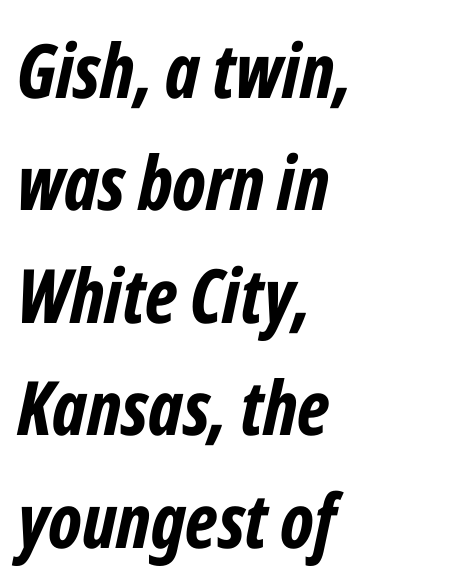
The image shows 75 px bold, condensed type, italic (leaning right); set left-aligned, normal line spacing (1.5x), normal letter spacing, not underlined; low stroke contrast and a medium x-height.
